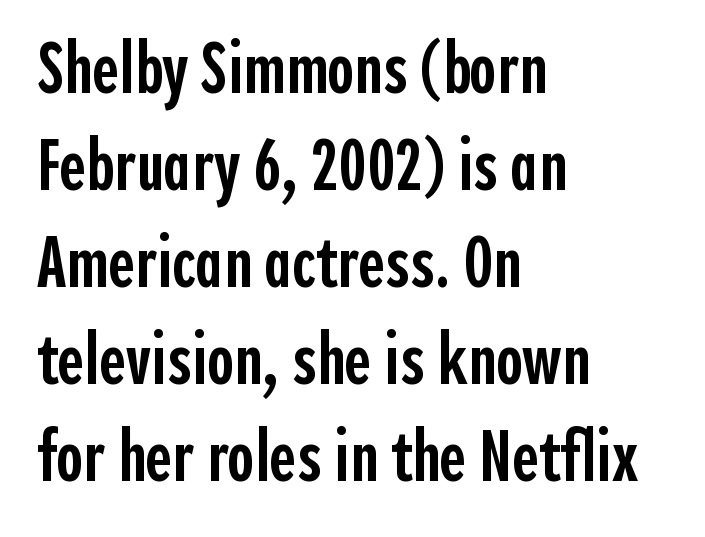
The image shows 73 px semibold, condensed sans-serif type, upright; set left-aligned, normal line spacing (1.33x), normal letter spacing, not underlined; a medium x-height.
